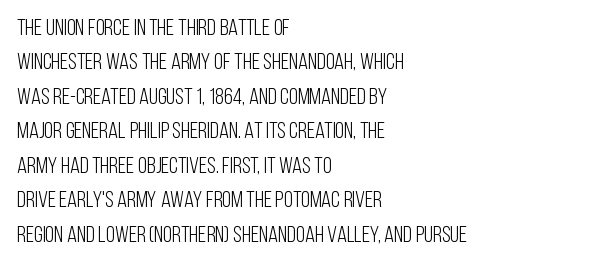
Observe the ordinary spacing: letters are neighbours, not strangers. Only glyphs here, with clear space below each row. Honestly, the row spacing looks completely unremarkable. No letter is thick-stroked: the sample isn't bold.
